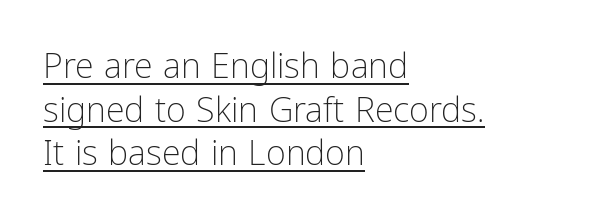
What decoration does the sample have? An underline. How would I describe the line gaps? Plain and ordinary. The rendering uses natural spacing where letterforms have individual widths. The lettering stays uniformly vertical, giving the passage a roman look.
